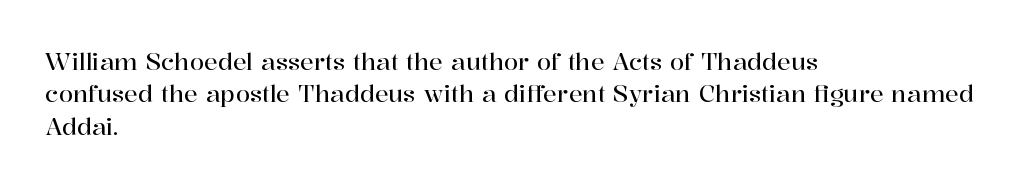
Rule under the text: the space is simply empty. Glyph-to-glyph distance matches everyday printed text. This block has exactly the height ordinary leading produces. Every character sits straight up, as roman type does. Teacher's note: observe the even left margin — that is flush-left alignment.
